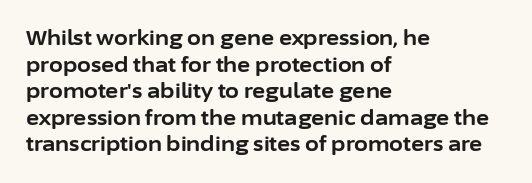
The image shows 20 px bold type, upright; set left-aligned, normal line spacing (1.33x), normal letter spacing, not underlined.
